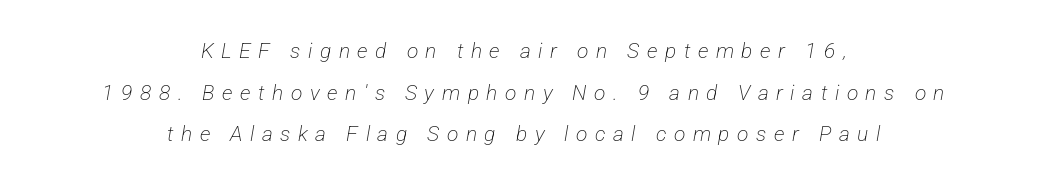
The image shows 21 px text type; set centered, loose line spacing (1.98x), unusually wide letter spacing (+0.36 em), not underlined.
